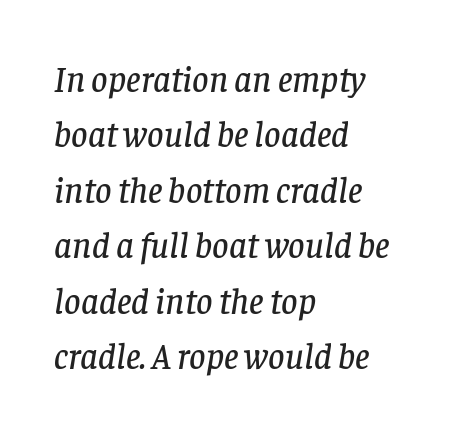
{"serif": "yes", "italic": "yes", "lean": "right", "slant_degrees": 8, "width": "normal", "stroke_contrast": "low", "x_height": "large", "monospaced": "no", "underline": "no", "align": "left", "line_spacing": "normal", "line_spacing_ratio": 1.54, "letter_spacing": "normal", "letter_spacing_em": 0.0, "glyph_px": 36}
